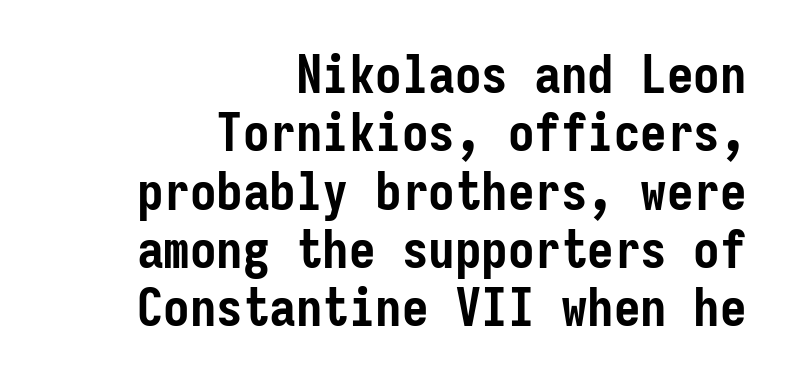
{"serif": "no", "italic": "no", "bold": "yes", "weight": "semibold", "width": "condensed", "stroke_contrast": "low", "x_height": "medium", "monospaced": "yes", "underline": "no", "align": "right", "line_spacing": "tight", "line_spacing_ratio": 1.1, "letter_spacing": "normal", "letter_spacing_em": 0.0, "glyph_px": 53}
